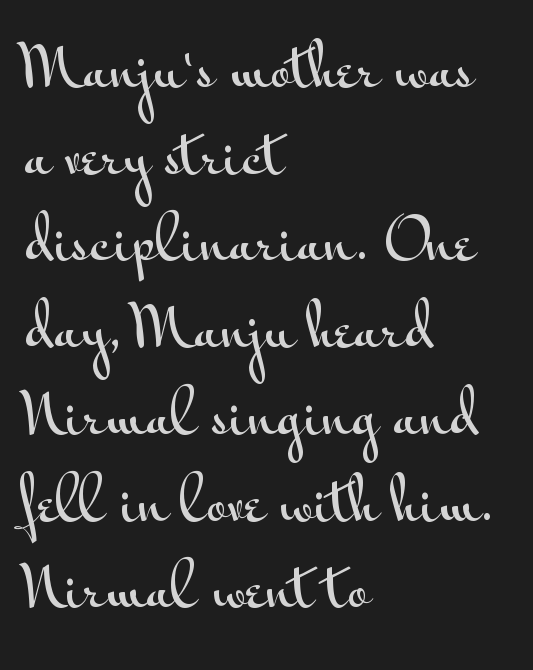
The image shows 59 px wide sans-serif type; set left-aligned, normal line spacing (1.47x), normal letter spacing, not underlined; medium stroke contrast and a small x-height.
